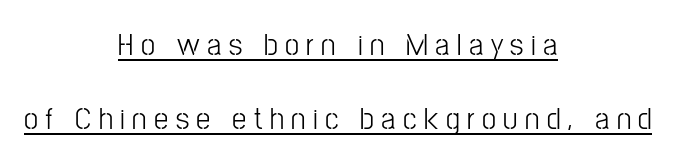
Spacing verdict: proportional, widths tailored to each character. Compared with undecorated copy, this sample adds a rule below the words. Loose tracking; the words dissolve into strings of separated letters. What's the leading like? Stretched, with rows far apart.
